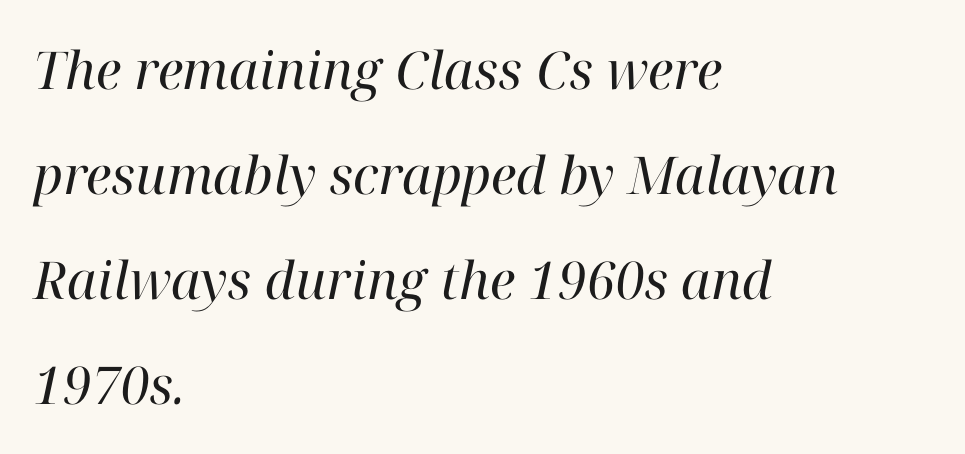
Q: Is the text bold? A: No.
Q: Is the text italic (slanted)? A: Yes, it leans right by about 12 degrees.
Q: Is the typeface a serif or a sans-serif typeface? A: Serif.
Q: Is the text underlined? A: No.
Q: How is the paragraph aligned? A: Left-aligned.
Q: Is the spacing between letters normal or unusually wide? A: Normal.
Q: Is the spacing between lines tight, normal or loose? A: Loose.
Q: Width (condensed, normal, or wide)? A: Normal.
Q: Stroke contrast? A: High.
Q: x-height? A: Medium.
Q: Monospaced? A: No.
